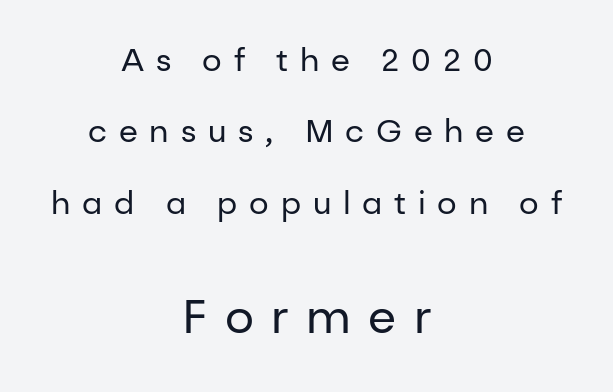
Q: Is the text bold? A: No.
Q: Is the text italic (slanted)? A: No, it is upright.
Q: Is the typeface a serif or a sans-serif typeface? A: Sans-serif.
Q: Is the text underlined? A: No.
Q: How is the paragraph aligned? A: Centered.
Q: Is the spacing between letters normal or unusually wide? A: Unusually wide.
Q: Is the spacing between lines tight, normal or loose? A: Loose.
Q: Which block of text is set in a larger size, the first (top) or the second (bottom)? A: The second (bottom) one.
Q: Width (condensed, normal, or wide)? A: Normal.
Q: Stroke contrast? A: Low.
Q: x-height? A: Medium.
Q: Monospaced? A: No.
